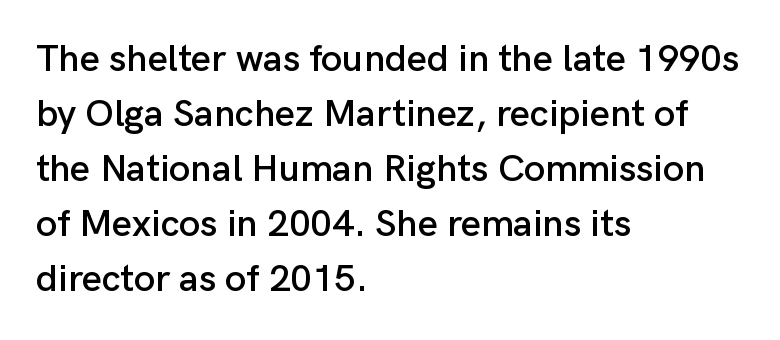
{"serif": "no", "italic": "no", "width": "normal", "stroke_contrast": "low", "x_height": "medium", "monospaced": "no", "underline": "no", "align": "left", "line_spacing": "normal", "line_spacing_ratio": 1.45, "letter_spacing": "normal", "letter_spacing_em": 0.0, "glyph_px": 38}
